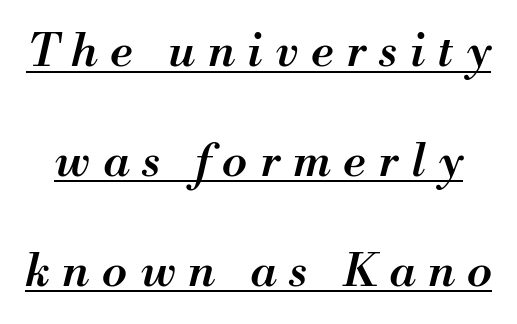
Successive baselines arrive slowly, with a big drop between each. Think of a printed novel: that variable character pitch is what you see here. These characters rest on top of a visible drawn line. The letterforms stand isolated, each surrounded by extra space.
